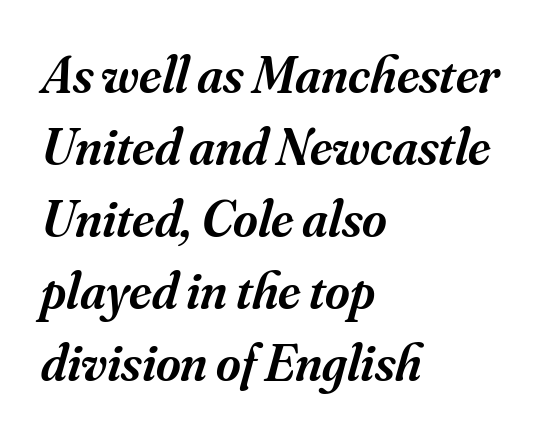
{"serif": "yes", "italic": "yes", "lean": "right", "slant_degrees": 16, "bold": "semi", "weight": "semibold", "width": "normal", "stroke_contrast": "medium", "x_height": "small", "monospaced": "no", "underline": "no", "align": "left", "line_spacing": "normal", "line_spacing_ratio": 1.36, "letter_spacing": "normal", "letter_spacing_em": 0.0, "glyph_px": 53}
